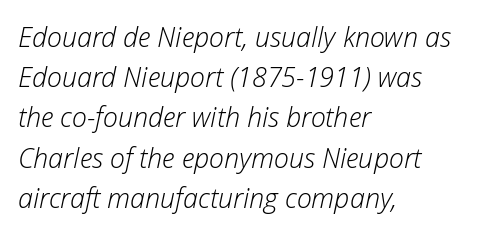
{"italic": "yes", "lean": "right", "slant_degrees": 12, "bold": "no", "underline": "no", "align": "left", "line_spacing": "normal", "line_spacing_ratio": 1.49, "letter_spacing": "normal", "letter_spacing_em": 0.0, "glyph_px": 27}
